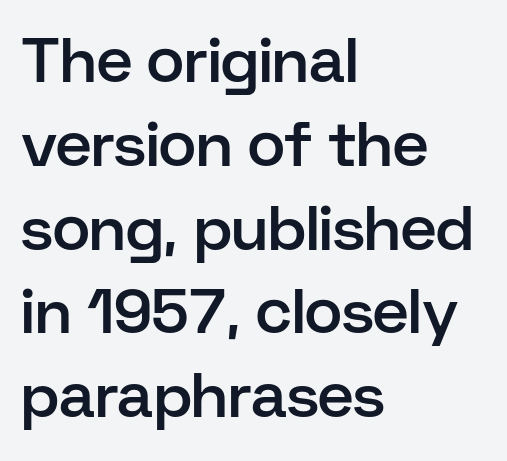
This sample uses an upright cut, with every glyph sitting square on the baseline. The passage shown is semibold, sitting just below true bold. Plain, unruled lines of type. Layout note: lines flush left. Varying glyph widths throughout — classic text-font behaviour.
